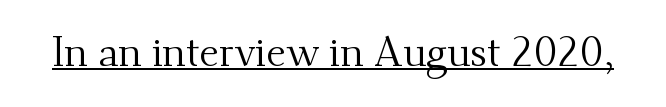
The image shows 41 px regular-weight serif type, upright; set normal letter spacing, underlined; medium stroke contrast and a small x-height.
